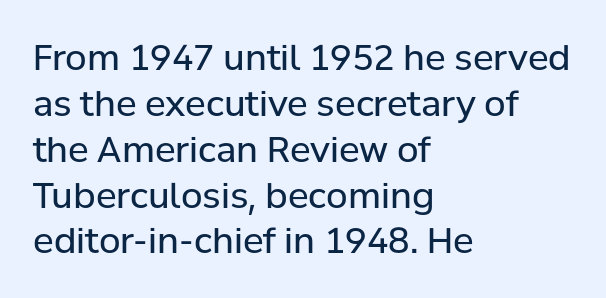
The image shows 35 px regular-weight sans-serif type, upright; set left-aligned, normal line spacing (1.31x), normal letter spacing, not underlined; low stroke contrast and a medium x-height.
